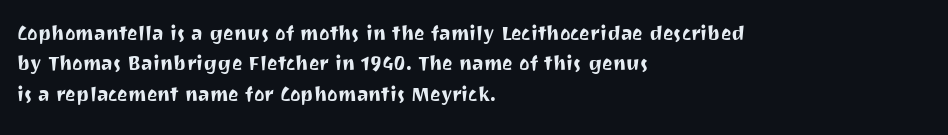
The image shows 25 px text type, upright; set left-aligned, line spacing 1.22x, normal letter spacing, not underlined.
